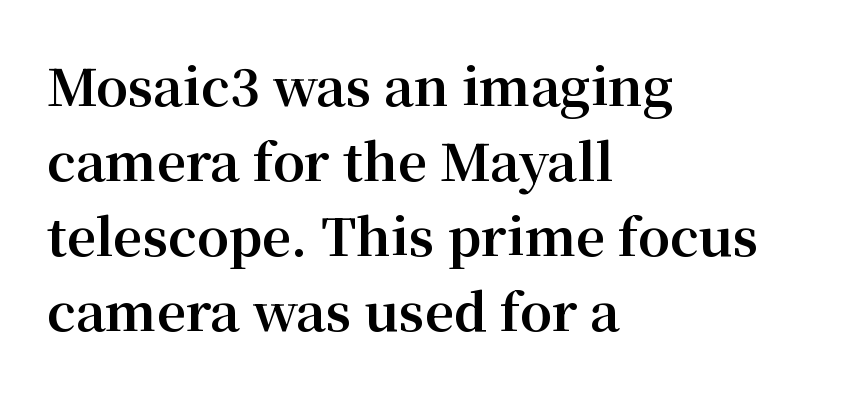
{"serif": "yes", "italic": "no", "bold": "yes", "weight": "bold", "width": "normal", "stroke_contrast": "medium", "x_height": "medium", "monospaced": "no", "underline": "no", "align": "left", "line_spacing": "normal", "line_spacing_ratio": 1.47, "letter_spacing": "normal", "letter_spacing_em": 0.0, "glyph_px": 51}
